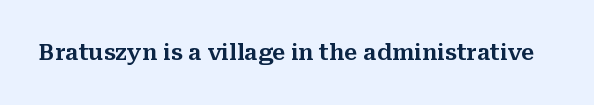
Tall strokes in this sample are plumb rather than angled. Short note: letters normally spaced. Lines of text with bare space underneath.
